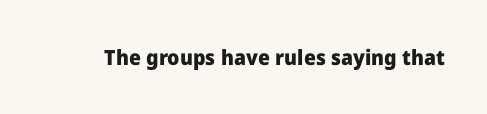
{"italic": "no", "bold": "yes", "underline": "no", "letter_spacing": "normal", "letter_spacing_em": 0.0, "glyph_px": 21}
